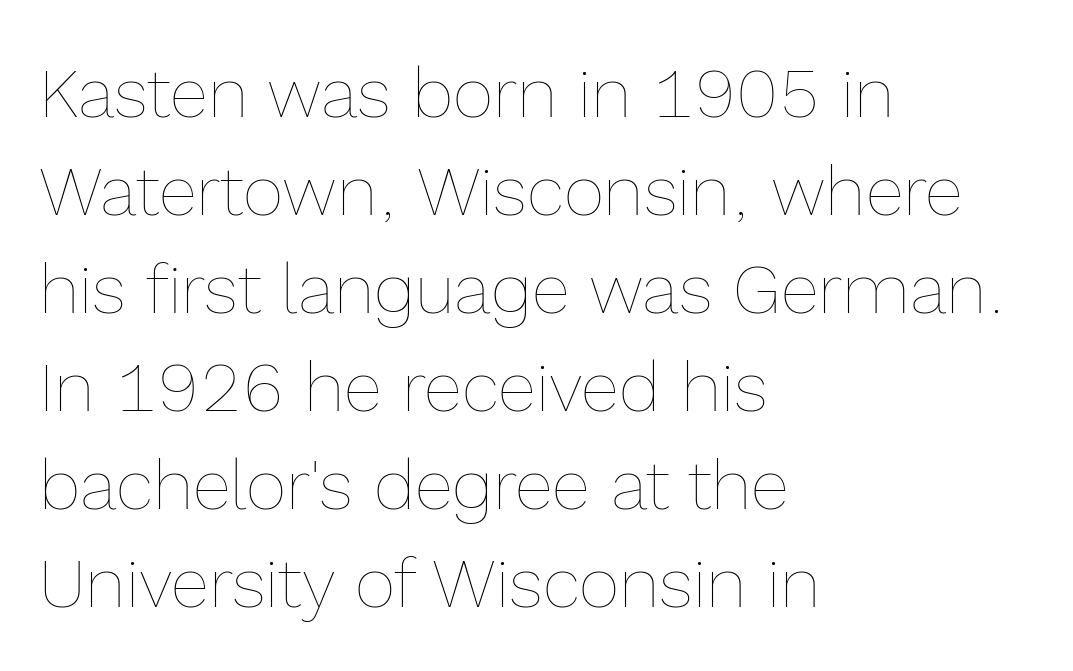
{"italic": "no", "bold": "no", "weight": "thin", "width": "normal", "x_height": "medium", "monospaced": "no", "underline": "no", "align": "left", "line_spacing": "normal", "line_spacing_ratio": 1.4, "letter_spacing": "normal", "letter_spacing_em": 0.0, "glyph_px": 70}
